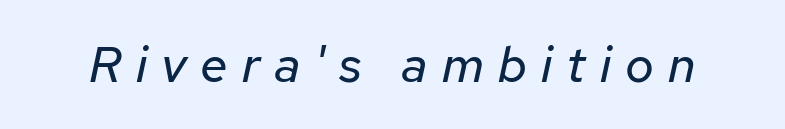
Q: Is the text bold? A: No.
Q: Is the text italic (slanted)? A: Yes, it leans right by about 12 degrees.
Q: Is the text underlined? A: No.
Q: Is the spacing between letters normal or unusually wide? A: Unusually wide.
Q: Width (condensed, normal, or wide)? A: Normal.
Q: Stroke contrast? A: Low.
Q: x-height? A: Medium.
Q: Monospaced? A: No.
